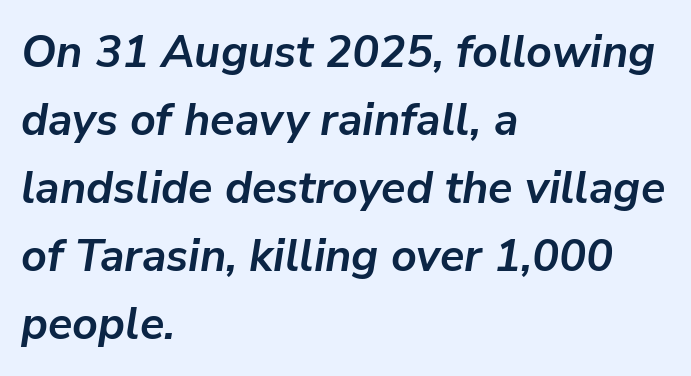
Q: Is the text bold? A: Yes.
Q: Is the text italic (slanted)? A: Yes, it leans right by about 9 degrees.
Q: Is the text underlined? A: No.
Q: How is the paragraph aligned? A: Left-aligned.
Q: Is the spacing between letters normal or unusually wide? A: Normal.
Q: Is the spacing between lines tight, normal or loose? A: Normal.
Q: Width (condensed, normal, or wide)? A: Normal.
Q: Stroke contrast? A: Low.
Q: x-height? A: Medium.
Q: Monospaced? A: No.
